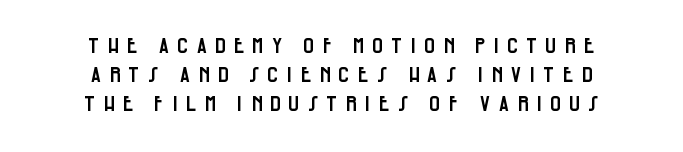
The image shows 21 px text type, upright; set centered, normal line spacing (1.37x), unusually wide letter spacing (+0.34 em), not underlined.
